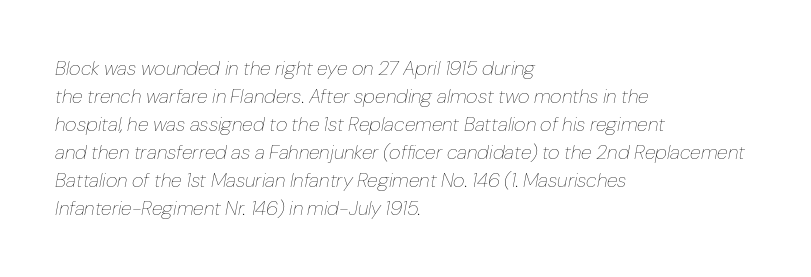
{"italic": "yes", "lean": "right", "slant_degrees": 10, "bold": "no", "underline": "no", "align": "left", "line_spacing": "normal", "line_spacing_ratio": 1.4, "letter_spacing": "normal", "letter_spacing_em": 0.0, "glyph_px": 20}
